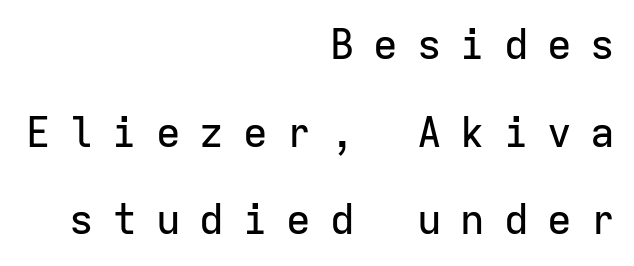
Does the lettering tilt? It doesn't — this is upright. Letters rest on an invisible, unmarked baseline. In CSS terms this would be text-align: right. The line texture is sparse and dotted thanks to wide tracking.
